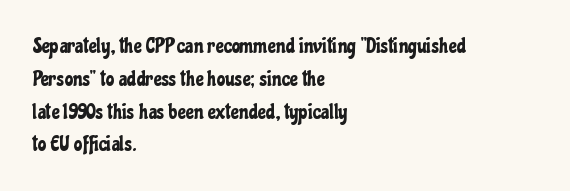
{"italic": "no", "underline": "no", "align": "left", "line_spacing": "normal", "line_spacing_ratio": 1.49, "letter_spacing": "normal", "letter_spacing_em": 0.0, "glyph_px": 22}
